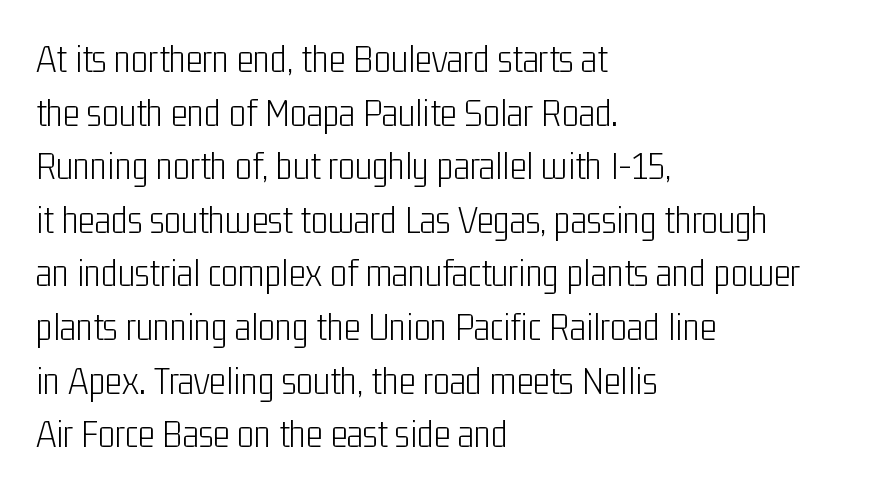
Q: Is the text bold? A: No.
Q: Is the text italic (slanted)? A: No, it is upright.
Q: Is the typeface a serif or a sans-serif typeface? A: Sans-serif.
Q: Is the text underlined? A: No.
Q: How is the paragraph aligned? A: Left-aligned.
Q: Is the spacing between letters normal or unusually wide? A: Normal.
Q: Is the spacing between lines tight, normal or loose? A: Normal.
Q: Width (condensed, normal, or wide)? A: Condensed.
Q: Stroke contrast? A: Low.
Q: x-height? A: Medium.
Q: Monospaced? A: No.
